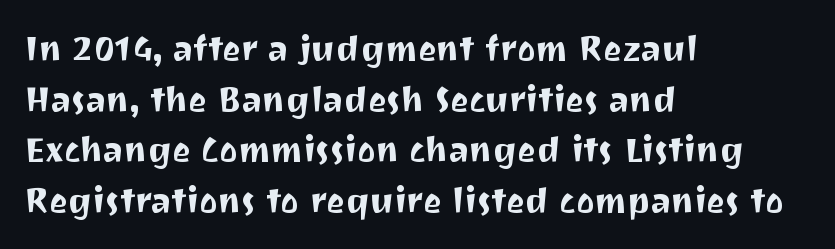
The letters carry no serifs — their stems end cleanly without finishing strokes. The glyphs are unaccompanied by any horizontal stroke below them. Notice how descenders clear the ascenders below comfortably — that's standard leading. This sample has the flowing, uneven cadence of proportional lettering. Horizontal alignment here is leftward, the default for most running prose.
